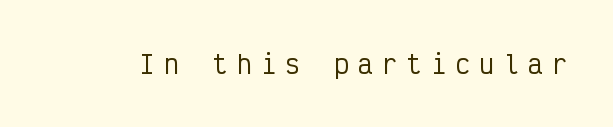
Q: Is the text italic (slanted)? A: No, it is upright.
Q: Is the text underlined? A: No.
Q: Is the spacing between letters normal or unusually wide? A: Unusually wide.
